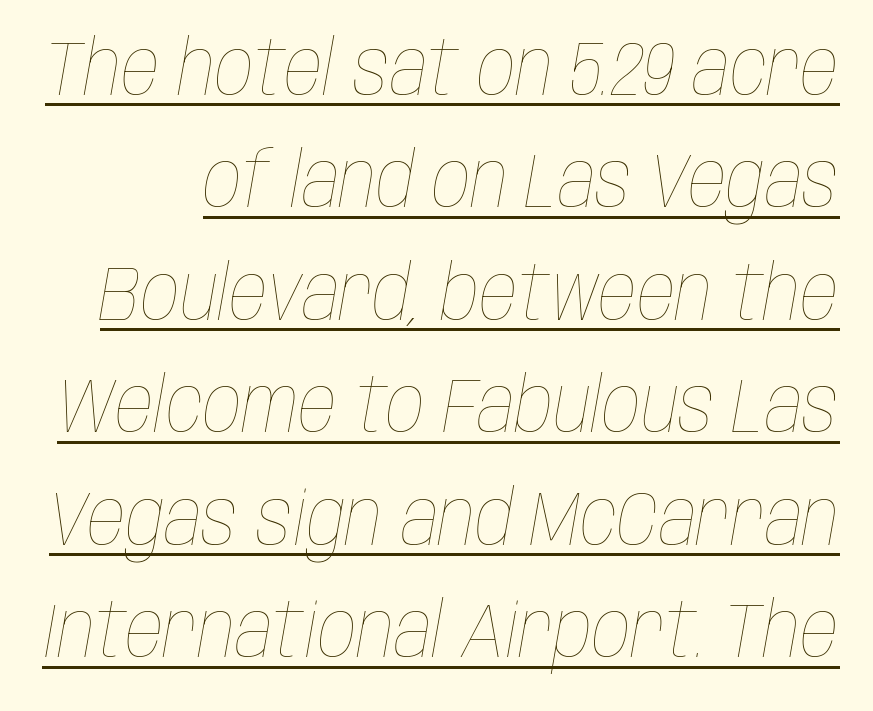
The words here are underlined. Students, observe: this is what conventionally led text looks like. Bold? No — there's no thickening of the strokes. Does the lettering tilt? It does — this is italic.
